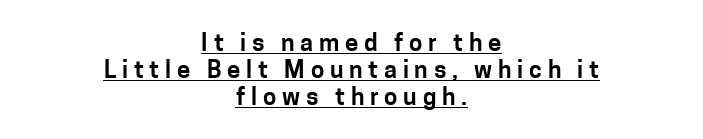
Alignment: centered. Quick note: not italic, upright. The lines are packed closely together with very little leading. Each line of the rendering has a horizontal stroke beneath the glyphs. Honestly, the letter spacing is so wide it's the main thing you notice.
